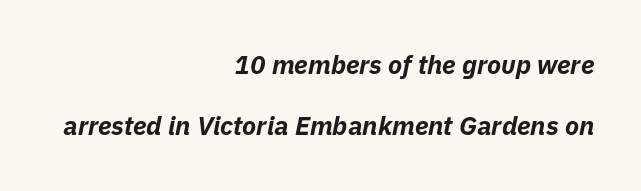
Does extra space separate the letters? No, they use regular spacing. No word sits above an underline. In terms of posture, this sample is oblique. The characters look thick and weighty, a clear bold.
